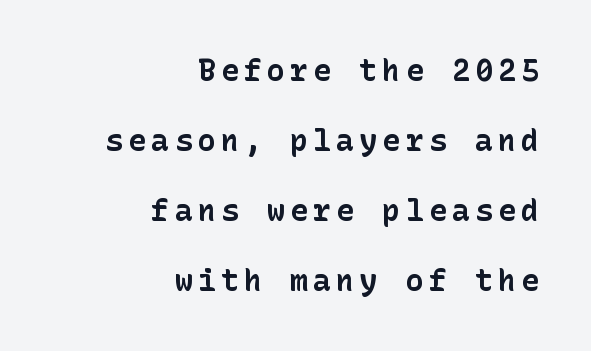
The image shows 30 px bold sans-serif type, upright; set right-aligned, loose line spacing (2.33x), not underlined; low stroke contrast and a medium x-height.
